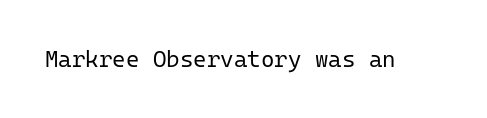
The image shows 23 px text type, upright; set normal letter spacing, not underlined.
